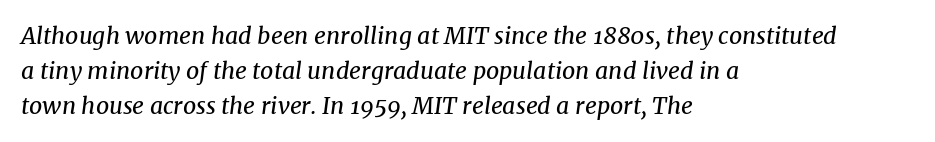
Q: Is the text bold? A: No.
Q: Is the text italic (slanted)? A: Yes, it leans right by about 8 degrees.
Q: Is the text underlined? A: No.
Q: How is the paragraph aligned? A: Left-aligned.
Q: Is the spacing between letters normal or unusually wide? A: Normal.
Q: Is the spacing between lines tight, normal or loose? A: Normal.
